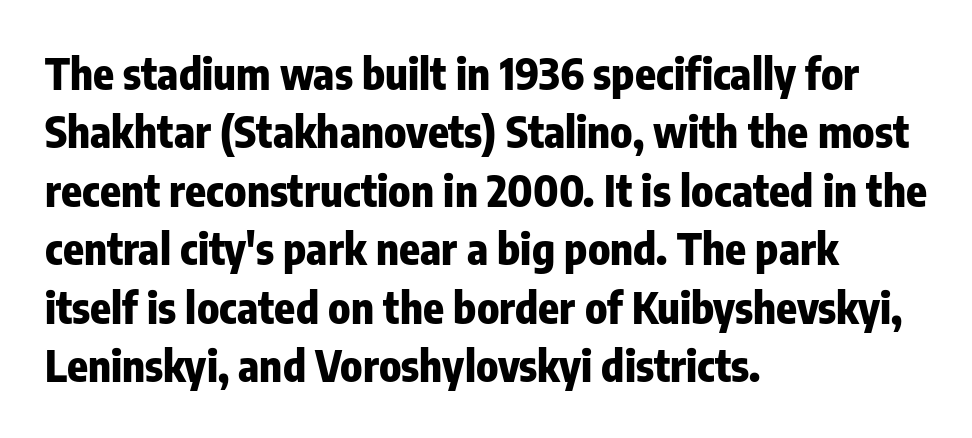
Is this a sans? Yes — the strokes have no serifs. Heft: maximum for text — a bold. The rows are spaced the way most documents space them. Think of a printed novel: that variable character pitch is what you see here. Alignment: flush left. Ordinary non-slanted type is in use.
